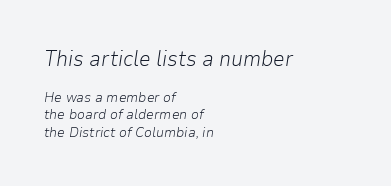
No extra tracking has been applied to these lines. The compositor pushed each line to the left boundary. The typesetting does not lean heavy: it is not bold. Underlining? Definitely not there.
